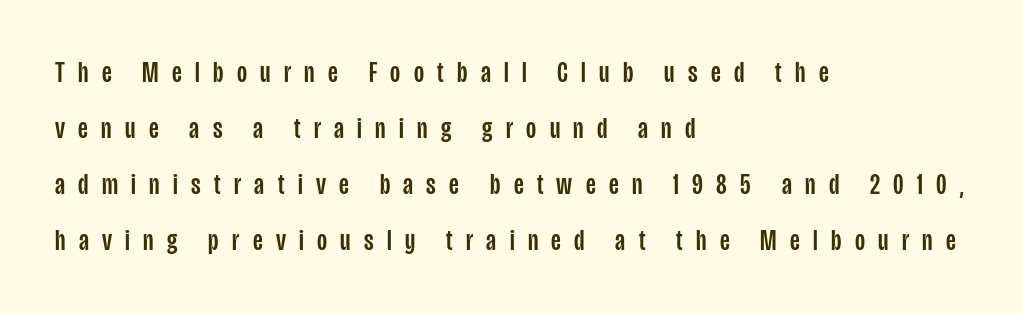
Quick note: not italic, upright. The letterforms stand isolated, each surrounded by extra space. The font family rendered here belongs to the sans-serif group. Rule under the text: the space is simply empty. Rows of type keep a wide berth in the vertical direction.
